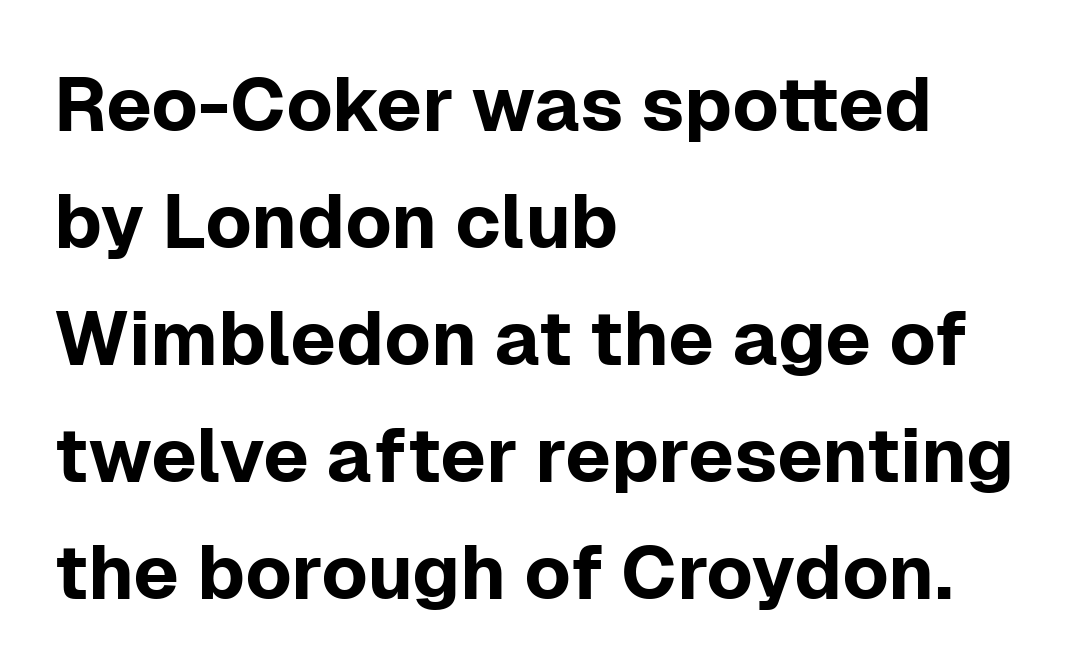
A typesetter would call this proportional, since set widths differ per character. The specimen omits any rule beneath the text block's lines. The font family rendered here belongs to the sans-serif group. These lines stack with their left ends in a neat column.
